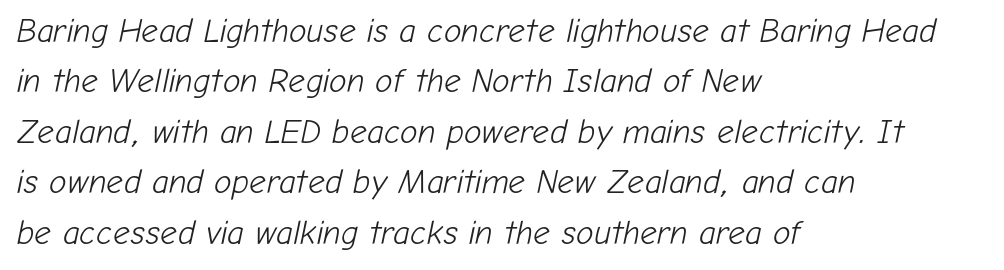
Heft: none added — not bold. Look at the tracking — it's just the regular setting, nothing added. Posture: slanted. Letters rest on an invisible, unmarked baseline. Short and long lines alike share a common starting point at left.
